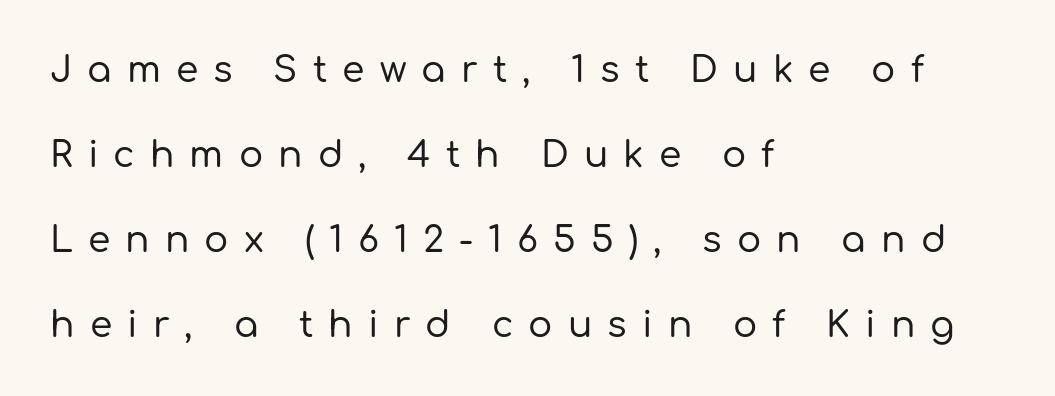
Here the glyphs are tracked loosely, breaking word shapes into spaced letters. Compared with typical paragraphs, the rows here are farther apart. Every character sits straight up, as roman type does. The rendering shows plain stroke endings on the letterforms — a sans-serif design. Bare-footed words on every line.
